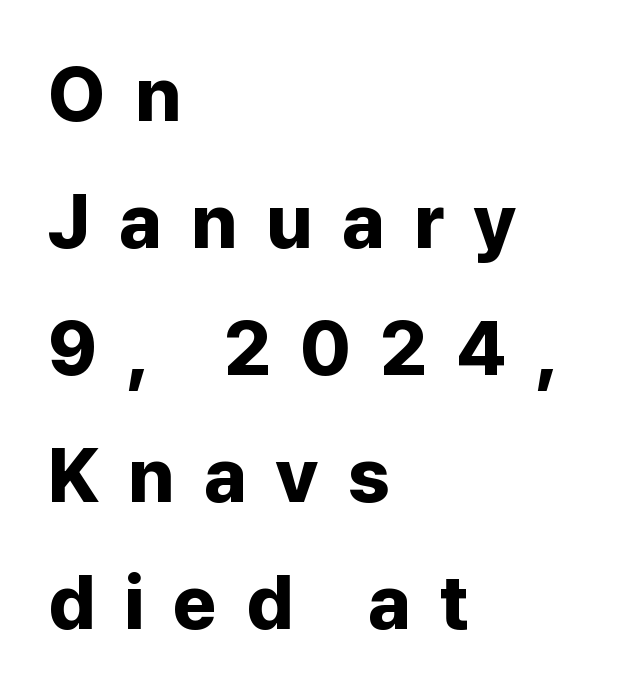
{"serif": "no", "italic": "no", "bold": "yes", "weight": "bold", "width": "normal", "stroke_contrast": "low", "x_height": "medium", "monospaced": "no", "underline": "no", "align": "left", "line_spacing": "normal", "line_spacing_ratio": 1.67, "letter_spacing": "wide", "letter_spacing_em": 0.38, "glyph_px": 76}
